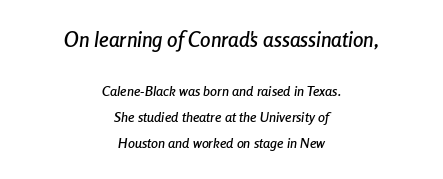
Caption: upper text group enlarged, lower text group reduced. Just letters on the line, the space beneath them empty. In CSS terms this would be text-align: center. Compared with typical body copy, the letter spacing here is the same.
